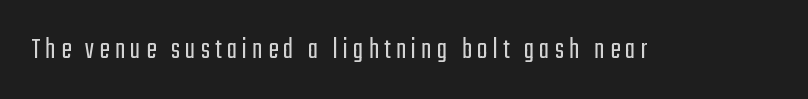
The image shows 31 px light, condensed sans-serif type, upright; set not underlined; low stroke contrast and a medium x-height.
